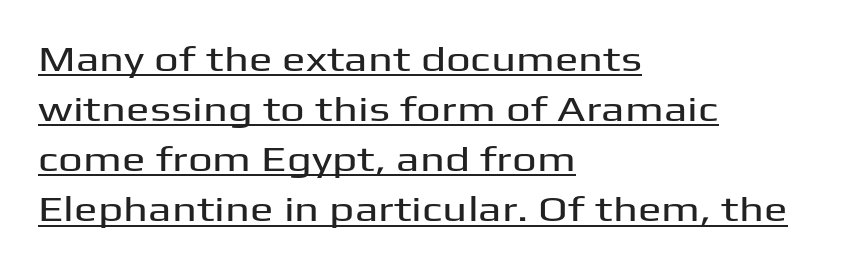
Short note: letters normally spaced. Typographically, this falls in the sans-serif category. Style check: upright. Line starts are locked; line ends wander. The lines sit at an ordinary, default distance from one another. This is underlined copy, the kind a proofreader might mark for attention.
